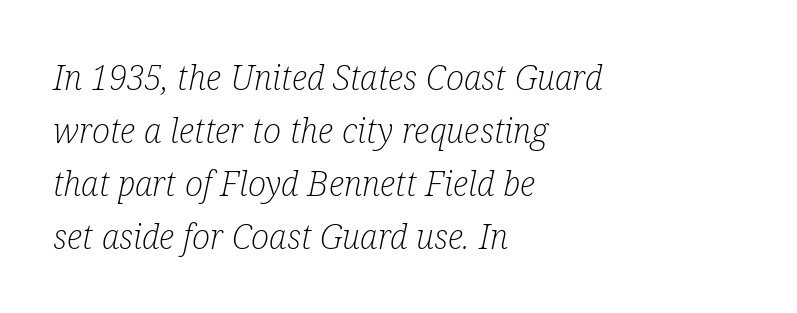
{"serif": "yes", "italic": "yes", "lean": "right", "slant_degrees": 12, "bold": "no", "weight": "light", "width": "condensed", "stroke_contrast": "low", "x_height": "medium", "monospaced": "no", "underline": "no", "align": "left", "line_spacing": "normal", "line_spacing_ratio": 1.56, "letter_spacing": "normal", "letter_spacing_em": 0.0, "glyph_px": 34}
